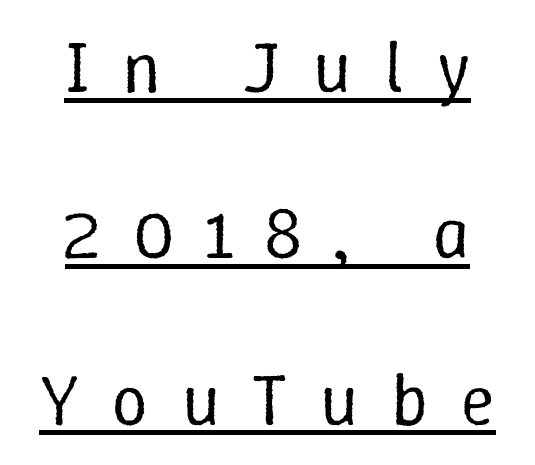
The letters stand upright; this is a roman face. Compared with a flush-left layout, this one balances lines on the center instead. What decoration does the sample have? An underline. Rows of type keep a wide berth in the vertical direction. Think of a printed novel: that variable character pitch is what you see here. Tracking value appears strongly positive — letters spread wide.
